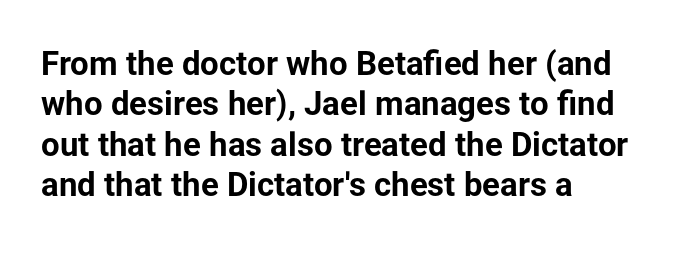
The image shows 33 px bold sans-serif type, upright; set left-aligned, line spacing 1.22x, normal letter spacing, not underlined; low stroke contrast and a medium x-height.
